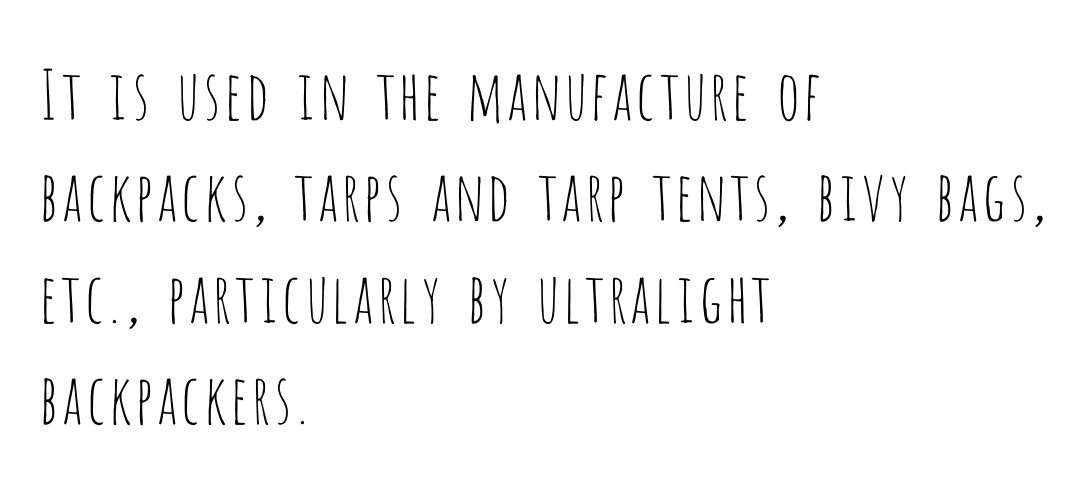
{"serif": "no", "italic": "no", "bold": "no", "weight": "thin", "width": "condensed", "stroke_contrast": "low", "x_height": "large", "monospaced": "no", "underline": "no", "align": "left", "line_spacing": "normal", "line_spacing_ratio": 1.49, "letter_spacing": "normal", "letter_spacing_em": 0.0, "glyph_px": 68}
